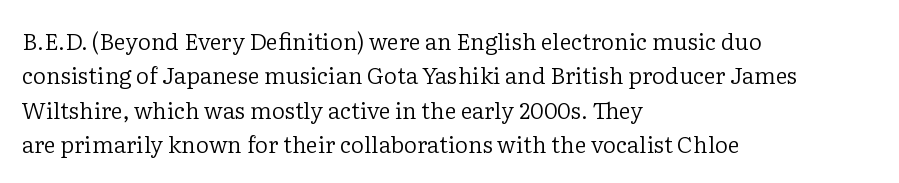
The image shows 23 px text type, upright; set left-aligned, normal line spacing (1.49x), normal letter spacing, not underlined.
